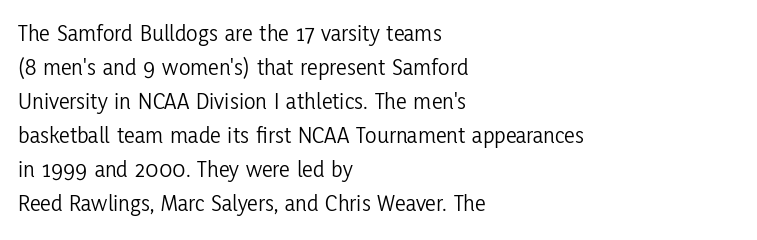
Q: Is the text bold? A: No.
Q: Is the text italic (slanted)? A: No, it is upright.
Q: Is the text underlined? A: No.
Q: How is the paragraph aligned? A: Left-aligned.
Q: Is the spacing between letters normal or unusually wide? A: Normal.
Q: Is the spacing between lines tight, normal or loose? A: Normal.
